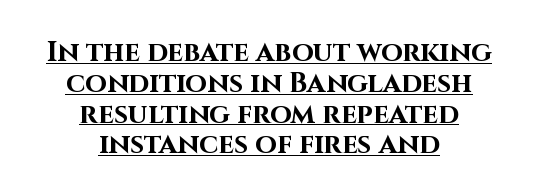
Compared with undecorated copy, this sample adds a rule below the words. Grotesque or geometric, the face here clearly has no serifs. The typesetting leans heavy: a genuine bold. Alignment: centered. Does the leading feel generous? Not at all — it's pinched. Spacing verdict: proportional, widths tailored to each character.
